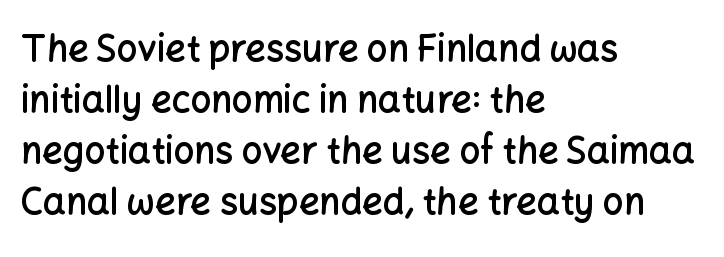
Look at the bottom of the vertical strokes: they stop flat, with no serifs. Look at the tracking — it's just the regular setting, nothing added. The specimen omits any rule beneath the text block's lines. This sample keeps an unexceptional amount of space between lines. The type sits square on the baseline with zero lean. The passage shown is typed in a proportional face where columns would drift.
